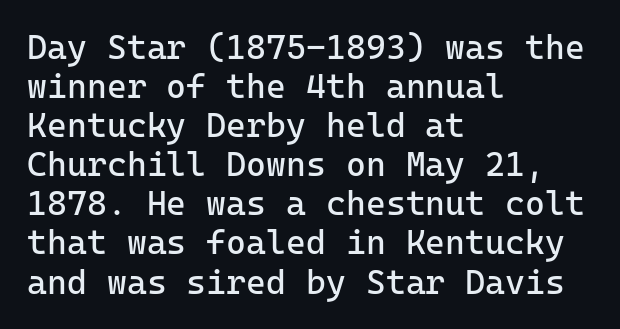
Does the copy run flush right? No — it runs flush left. This sample has the even, mechanical cadence of fixed-width lettering. You can tell it's not italic because the verticals are truly vertical. The weight would be labelled regular, book, light, or lighter still. Is the letter spacing exaggerated? No — it looks like the ordinary default.
